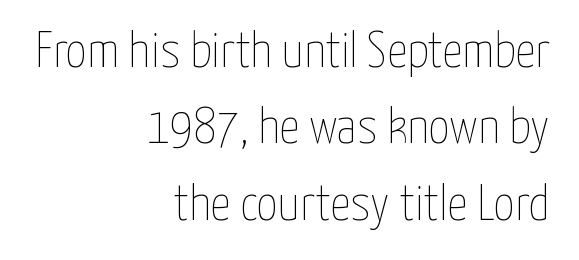
{"italic": "no", "bold": "no", "weight": "thin", "width": "condensed", "stroke_contrast": "low", "x_height": "medium", "monospaced": "no", "underline": "no", "align": "right", "line_spacing": "normal", "line_spacing_ratio": 1.5, "letter_spacing": "normal", "letter_spacing_em": 0.0, "glyph_px": 51}
